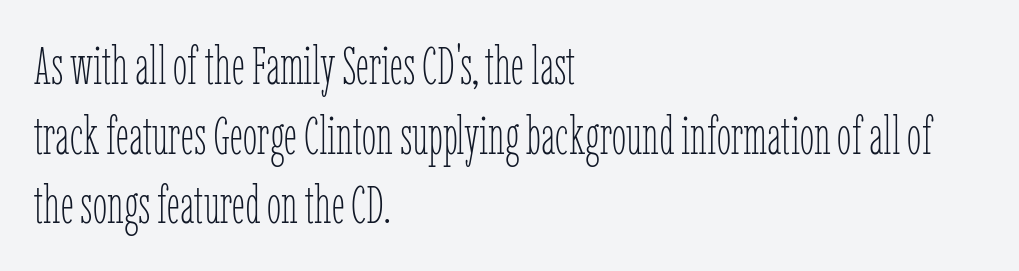
Q: Is the text bold? A: No.
Q: Is the text italic (slanted)? A: No, it is upright.
Q: Is the text underlined? A: No.
Q: How is the paragraph aligned? A: Left-aligned.
Q: Is the spacing between letters normal or unusually wide? A: Normal.
Q: Is the spacing between lines tight, normal or loose? A: Normal.
Q: Width (condensed, normal, or wide)? A: Condensed.
Q: Stroke contrast? A: Low.
Q: x-height? A: Medium.
Q: Monospaced? A: No.
